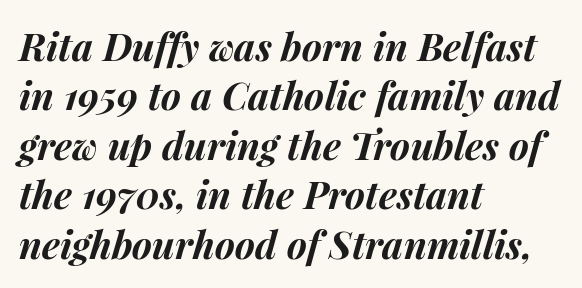
The image shows 38 px bold type, italic (leaning right); set left-aligned, normal line spacing (1.3x), normal letter spacing, not underlined; medium stroke contrast and a medium x-height.
